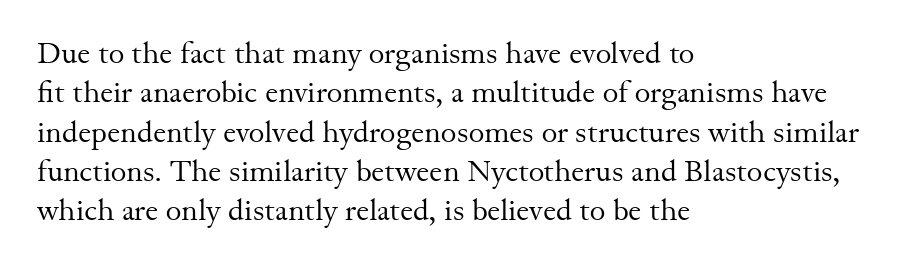
Q: Is the text bold? A: No.
Q: Is the text italic (slanted)? A: No, it is upright.
Q: Is the typeface a serif or a sans-serif typeface? A: Serif.
Q: Is the text underlined? A: No.
Q: How is the paragraph aligned? A: Left-aligned.
Q: Is the spacing between letters normal or unusually wide? A: Normal.
Q: Is the spacing between lines tight, normal or loose? A: Normal.
Q: Width (condensed, normal, or wide)? A: Normal.
Q: Stroke contrast? A: Medium.
Q: x-height? A: Small.
Q: Monospaced? A: No.
